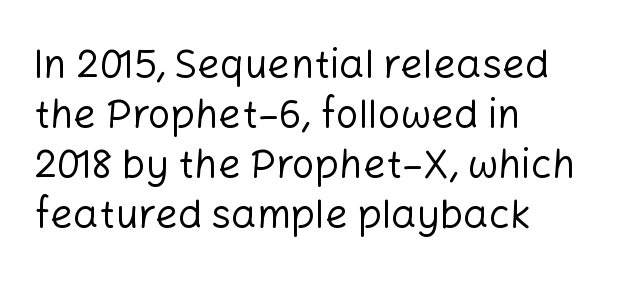
The image shows 40 px regular-weight sans-serif type, upright; set left-aligned, normal line spacing (1.25x), normal letter spacing, not underlined; low stroke contrast and a medium x-height.
